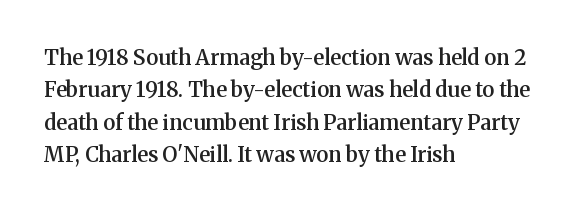
{"italic": "no", "bold": "semi", "underline": "no", "align": "left", "line_spacing": "normal", "line_spacing_ratio": 1.54, "letter_spacing": "normal", "letter_spacing_em": 0.0, "glyph_px": 21}
